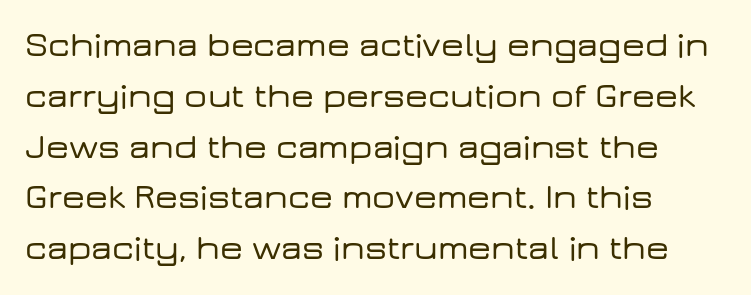
{"serif": "no", "italic": "no", "width": "wide", "stroke_contrast": "low", "x_height": "medium", "monospaced": "no", "underline": "no", "align": "left", "line_spacing": "normal", "line_spacing_ratio": 1.41, "letter_spacing": "normal", "letter_spacing_em": 0.0, "glyph_px": 36}
